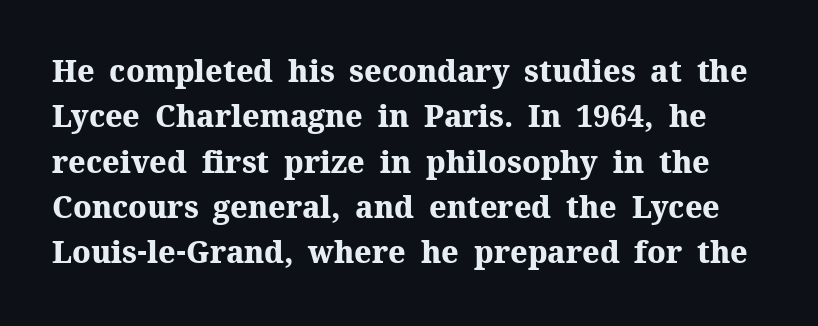
Q: Is the text bold? A: Yes.
Q: Is the text italic (slanted)? A: No, it is upright.
Q: Is the typeface a serif or a sans-serif typeface? A: Serif.
Q: Is the text underlined? A: No.
Q: Is the spacing between letters normal or unusually wide? A: Normal.
Q: Is the spacing between lines tight, normal or loose? A: Normal.
Q: Width (condensed, normal, or wide)? A: Normal.
Q: Stroke contrast? A: Medium.
Q: x-height? A: Medium.
Q: Monospaced? A: No.
